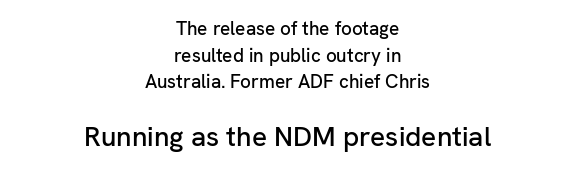
{"serif": "no", "italic": "no", "width": "normal", "stroke_contrast": "low", "x_height": "medium", "monospaced": "no", "underline": "no", "align": "center", "line_spacing": "normal", "line_spacing_ratio": 1.4, "letter_spacing": "normal", "letter_spacing_em": 0.0, "larger_block": "second", "size_ratio": 1.47, "glyph_px": 28}
